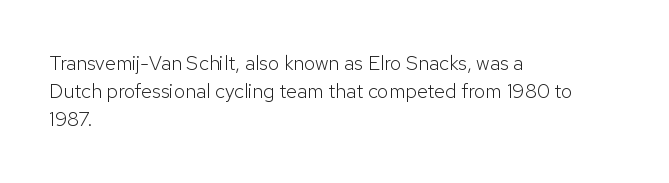
Q: Is the text bold? A: No.
Q: Is the text italic (slanted)? A: No, it is upright.
Q: Is the text underlined? A: No.
Q: How is the paragraph aligned? A: Left-aligned.
Q: Is the spacing between letters normal or unusually wide? A: Normal.
Q: Is the spacing between lines tight, normal or loose? A: Normal.
